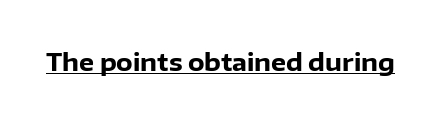
Q: Is the text bold? A: Yes.
Q: Is the text italic (slanted)? A: No, it is upright.
Q: Is the text underlined? A: Yes.
Q: Is the spacing between letters normal or unusually wide? A: Normal.
